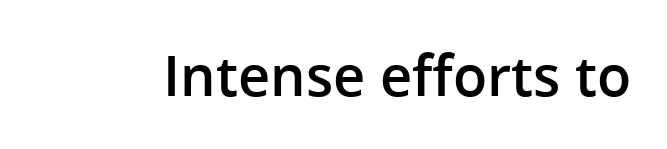
The image shows 56 px semibold sans-serif type, upright; set normal letter spacing, not underlined; low stroke contrast and a medium x-height.
